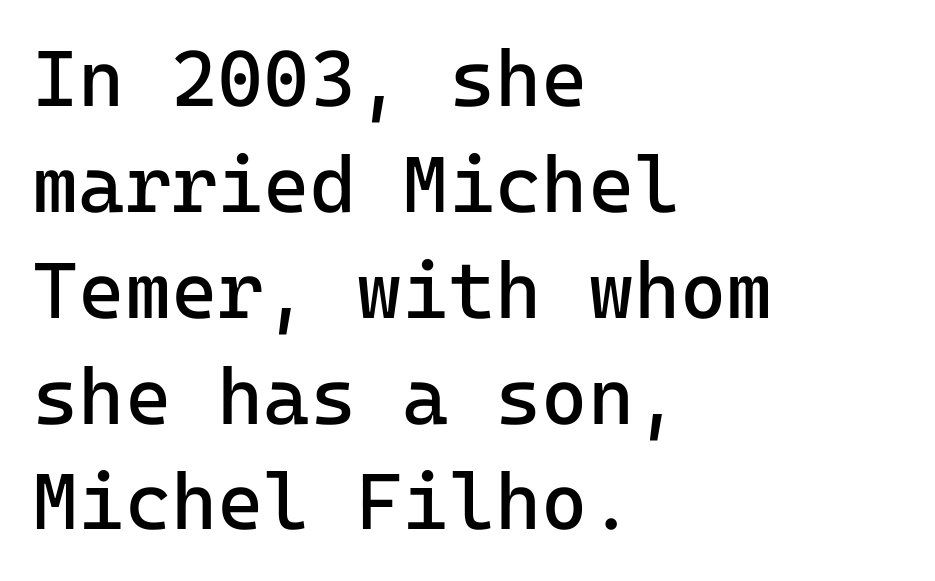
The image shows 79 px regular-weight sans-serif type, upright, monospaced; set left-aligned, normal line spacing (1.34x), normal letter spacing, not underlined; low stroke contrast and a medium x-height.
